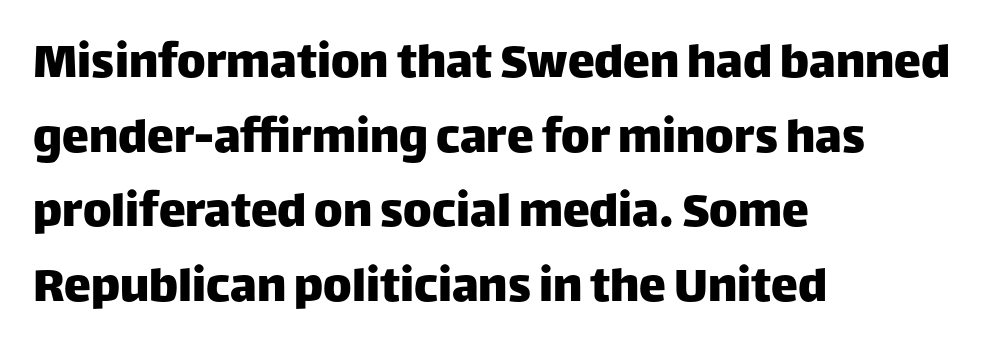
Is this a fixed-width face? No — the glyphs have proportional, varying widths. The type sits square on the baseline with zero lean. Short and long lines alike share a common starting point at left. Is the letter spacing exaggerated? No — it looks like the ordinary default. Serif or sans? Sans — the stroke terminals are bare. Words float on clear page, feet unadorned.
